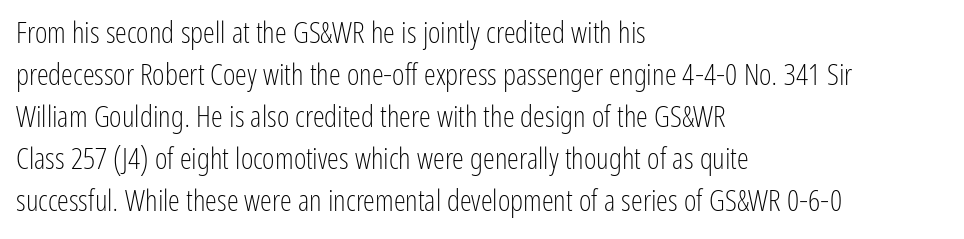
Q: Is the text bold? A: No.
Q: Is the text italic (slanted)? A: No, it is upright.
Q: Is the typeface a serif or a sans-serif typeface? A: Sans-serif.
Q: Is the text underlined? A: No.
Q: How is the paragraph aligned? A: Left-aligned.
Q: Is the spacing between letters normal or unusually wide? A: Normal.
Q: Is the spacing between lines tight, normal or loose? A: Normal.
Q: Width (condensed, normal, or wide)? A: Condensed.
Q: Stroke contrast? A: Low.
Q: x-height? A: Medium.
Q: Monospaced? A: No.
